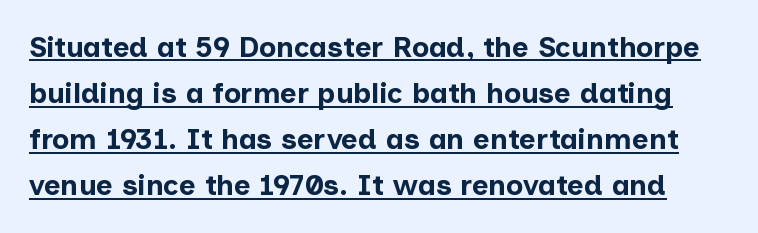
Each letter keeps its own natural width here, so spacing adapts to shape. Looks like someone drew a line under every word here. The passage shown stacks its lines at a standard gap. The letters sit at their default tracking, neither squeezed nor spread. A typesetter would label this face a sans.
